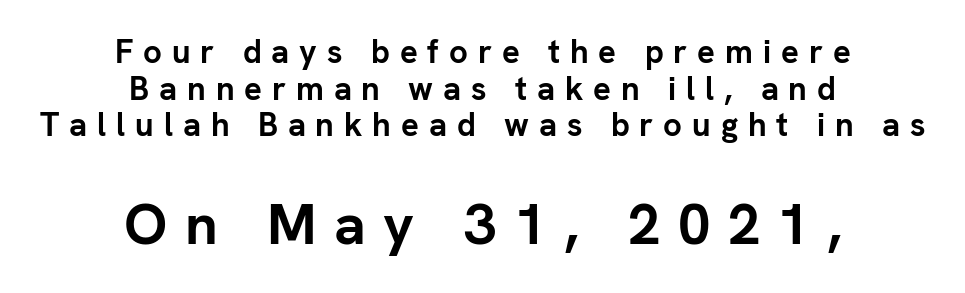
Where is the straight margin? There isn't one; the lines are centered. Plain, unruled lines of type. The rendering uses a small line-height, squeezing the rows. A typesetter would call this heavily tracked-out type. Here the designer chose a conventional face with non-uniform glyph widths. Character size in the trailing block exceeds that of the leading block.
